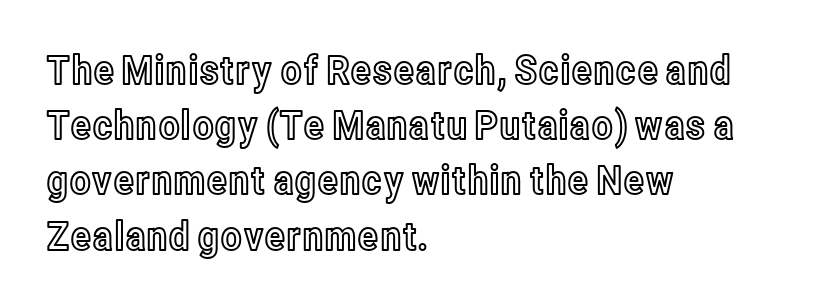
{"italic": "no", "width": "condensed", "x_height": "medium", "monospaced": "no", "underline": "no", "align": "left", "line_spacing": "normal", "line_spacing_ratio": 1.38, "letter_spacing": "normal", "letter_spacing_em": 0.0, "glyph_px": 40}
